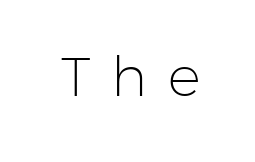
Proportional: the letters do not fall into vertical columns. This is not heavy type; no bold has been used. Words float on clear page, feet unadorned. The specimen reads as upright at a glance. The horizontal fit of the characters is loose and conspicuously gappy.
